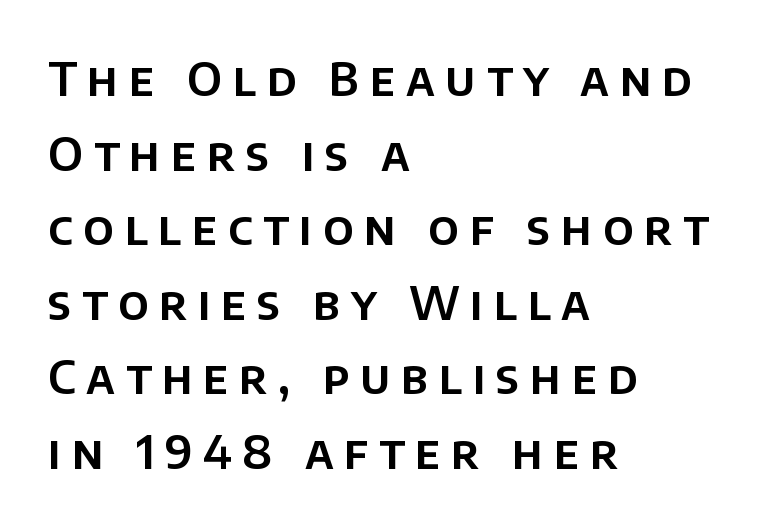
Q: Is the text italic (slanted)? A: No, it is upright.
Q: Is the typeface a serif or a sans-serif typeface? A: Sans-serif.
Q: Is the text underlined? A: No.
Q: How is the paragraph aligned? A: Left-aligned.
Q: Is the spacing between letters normal or unusually wide? A: Unusually wide.
Q: Is the spacing between lines tight, normal or loose? A: Normal.
Q: Width (condensed, normal, or wide)? A: Normal.
Q: Stroke contrast? A: Low.
Q: x-height? A: Large.
Q: Monospaced? A: No.
